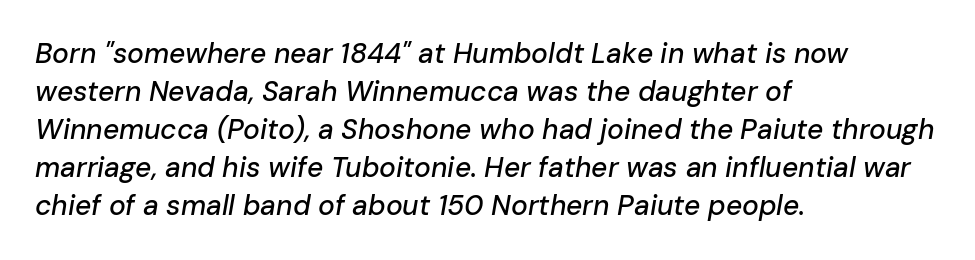
The image shows 28 px text type, italic (leaning right); set left-aligned, normal line spacing (1.36x), normal letter spacing, not underlined; low stroke contrast and a medium x-height.
